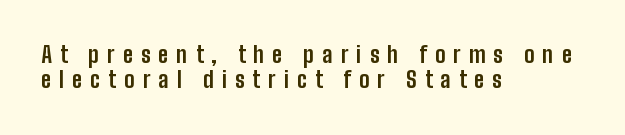
Q: Is the text bold? A: Yes.
Q: Is the text italic (slanted)? A: No, it is upright.
Q: Is the text underlined? A: No.
Q: How is the paragraph aligned? A: Left-aligned.
Q: Is the spacing between letters normal or unusually wide? A: Unusually wide.
Q: Is the spacing between lines tight, normal or loose? A: Tight.
